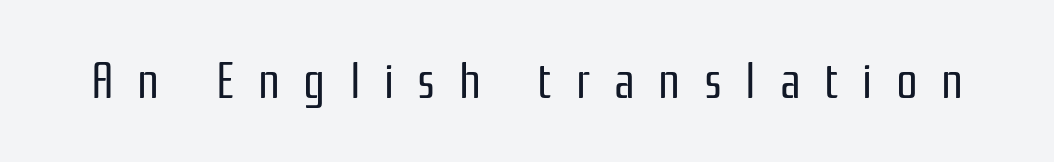
The image shows 48 px regular-weight, condensed sans-serif type, upright; set unusually wide letter spacing (+0.49 em), not underlined; low stroke contrast and a medium x-height.
